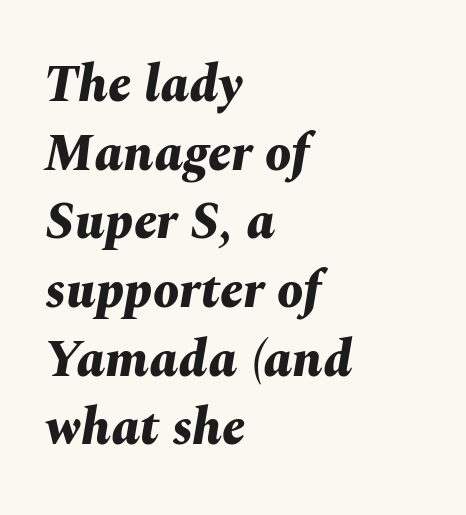
{"italic": "yes", "lean": "right", "slant_degrees": 10, "bold": "yes", "weight": "bold", "width": "normal", "stroke_contrast": "medium", "x_height": "medium", "monospaced": "no", "underline": "no", "align": "left", "line_spacing": "normal", "line_spacing_ratio": 1.32, "letter_spacing": "normal", "letter_spacing_em": 0.0, "glyph_px": 52}
